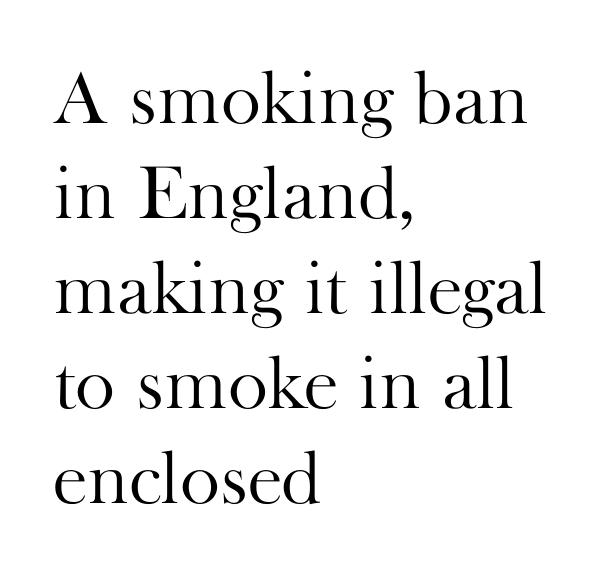
The gaps between neighbouring characters are ordinary and unremarkable. You can tell from the footed stems that serif type was used. Weight: regular or lighter. Nope, not italic — everything's standing straight.
